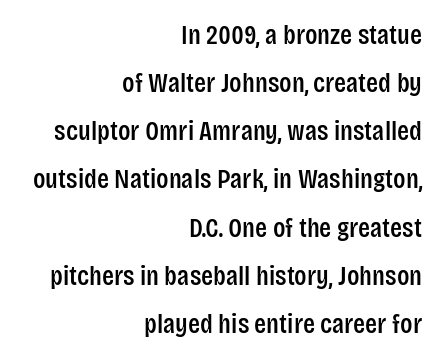
The image shows 28 px condensed sans-serif type, upright; set right-aligned, line spacing 1.72x, normal letter spacing, not underlined; low stroke contrast and a large x-height.
